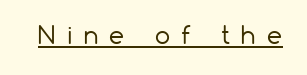
{"italic": "no", "bold": "no", "underline": "yes", "letter_spacing": "wide", "letter_spacing_em": 0.48, "glyph_px": 24}
